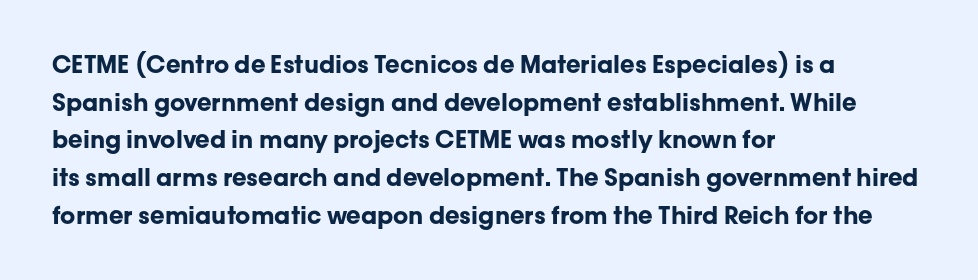
{"italic": "no", "bold": "yes", "underline": "no", "align": "left", "line_spacing": "normal", "line_spacing_ratio": 1.57, "letter_spacing": "normal", "letter_spacing_em": 0.0, "glyph_px": 24}
